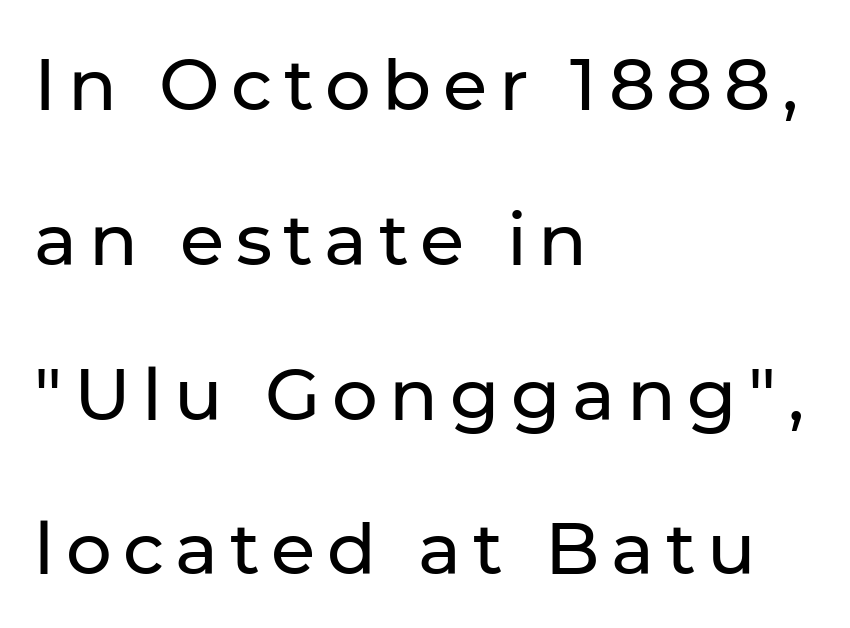
The image shows 72 px sans-serif type, upright; set left-aligned, loose line spacing (2.15x), not underlined; low stroke contrast and a medium x-height.
